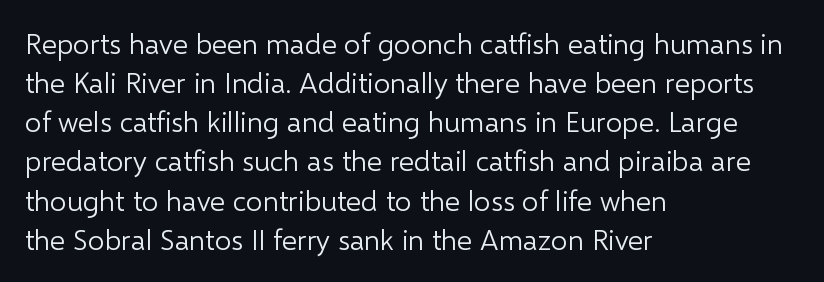
Normally led — the rows are evenly, conventionally spaced. Is the type heavy? It reads as light-to-regular instead. A roman cut, with each character standing at attention. Here the designer chose a conventional face with non-uniform glyph widths. Type style note: lacks serifs. Any mark beneath the type? The region is blank.
